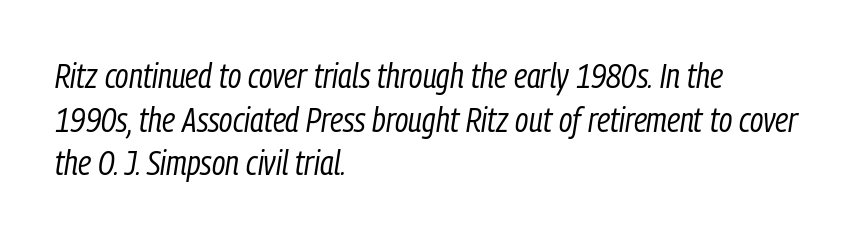
The image shows 34 px regular-weight, condensed type, italic (leaning right); set left-aligned, normal line spacing (1.28x), normal letter spacing, not underlined; low stroke contrast and a medium x-height.
